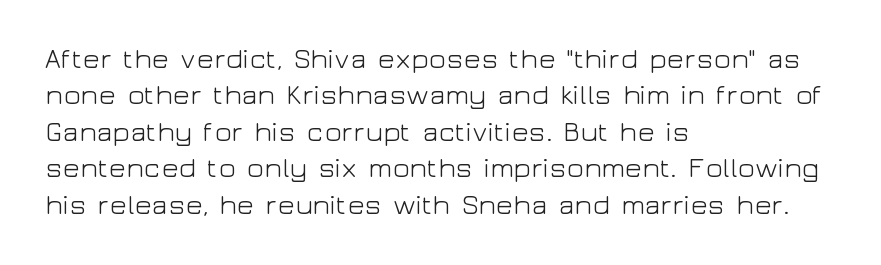
The image shows 28 px light, wide sans-serif type, upright; set left-aligned, normal line spacing (1.3x), normal letter spacing, not underlined; low stroke contrast and a medium x-height.
